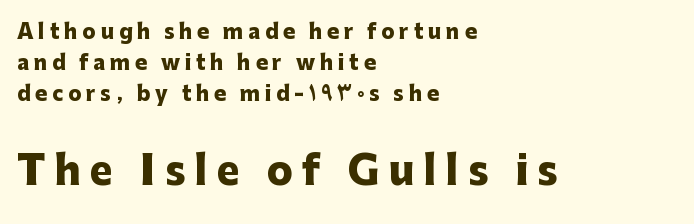
These lines are rendered in a variable-pitch font. The passage shown has open, widely tracked lettering throughout. If you drew a ruler down the left edge, every line would touch it. Plain, unruled lines of type. Interline gaps are of average width in this sample. I'd call this a sans setting — the letters go barefoot.
